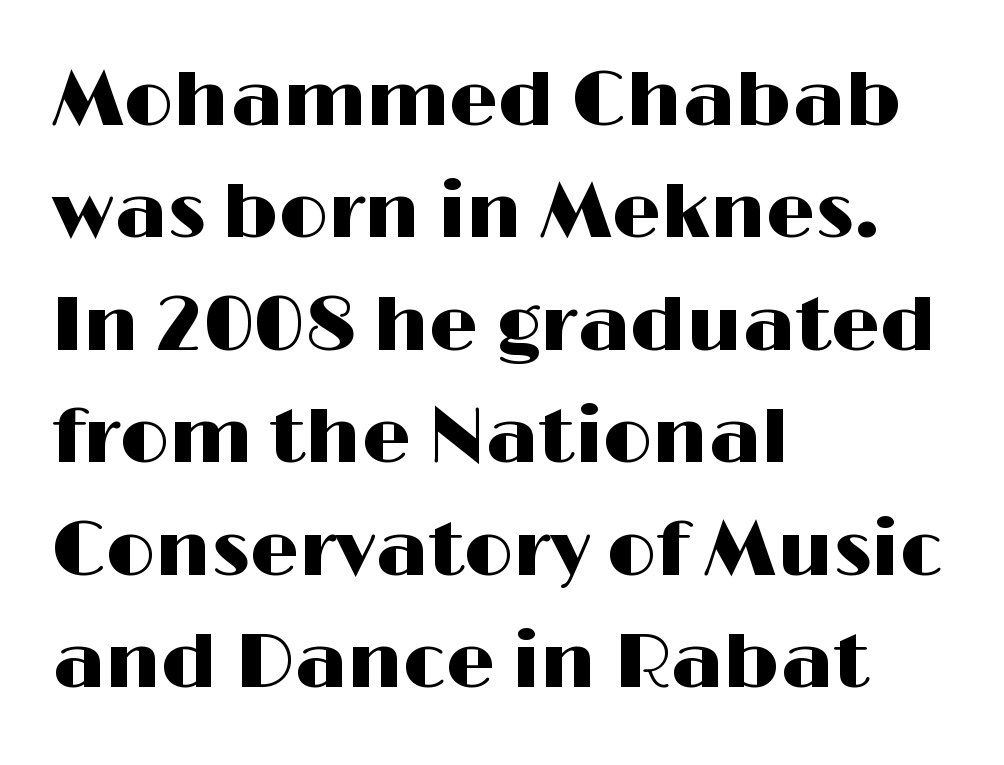
Words appear dense and cohesive because spacing is normal. When letters stand straight like this, we call the style roman or upright. Serif or sans? Sans — the stroke terminals are bare. This sample is left-justified, so line endings fall wherever the words run out. Each new line begins a customary step beneath the previous one. Here the designer chose a conventional face with non-uniform glyph widths.
